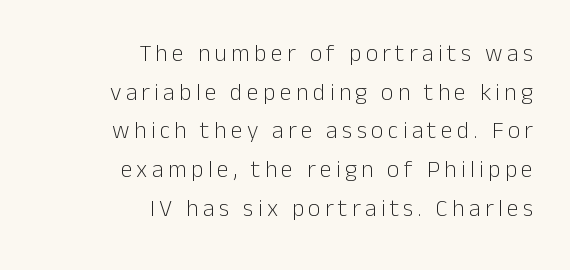
Does the copy run flush right? Yes — the right margin is perfectly even. The foot of each line stays bare and open. Every stem runs plumb, perpendicular to the baseline. The passage shown stacks its lines at a standard gap. The typeface has the unassuming heft of standard copy or less.
